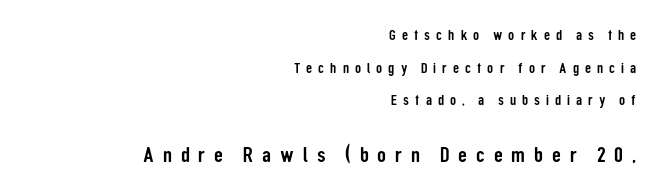
Casual observation: everything's shoved over to the right. The lettering holds an erect, upright posture throughout. Characters follow at a spacing far wider than the type designer built in. Small over large — that's the arrangement of the two blocks here. Check under the words: just untouched page. Line spacing here is loose.
